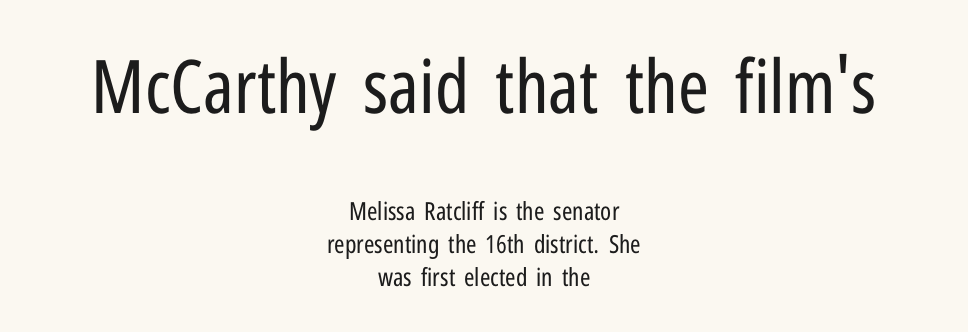
The image shows 74 px regular-weight, condensed sans-serif type, upright; set centered, normal line spacing (1.31x), normal letter spacing, not underlined; the first (top) block is 2.96x larger; low stroke contrast and a medium x-height.
